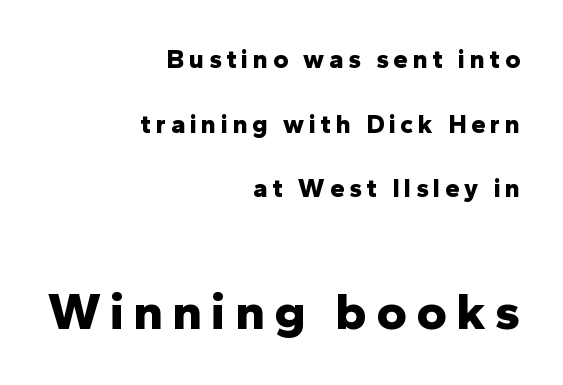
Q: Is the text bold? A: Yes.
Q: Is the text italic (slanted)? A: No, it is upright.
Q: Is the typeface a serif or a sans-serif typeface? A: Sans-serif.
Q: Is the text underlined? A: No.
Q: How is the paragraph aligned? A: Right-aligned.
Q: Is the spacing between lines tight, normal or loose? A: Loose.
Q: Which block of text is set in a larger size, the first (top) or the second (bottom)? A: The second (bottom) one.
Q: Width (condensed, normal, or wide)? A: Normal.
Q: Stroke contrast? A: Low.
Q: x-height? A: Medium.
Q: Monospaced? A: No.
